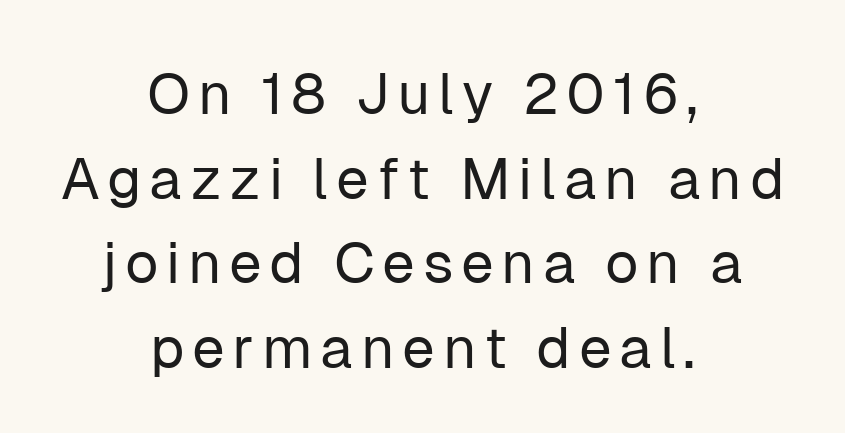
Q: Is the text bold? A: No.
Q: Is the text italic (slanted)? A: No, it is upright.
Q: Is the typeface a serif or a sans-serif typeface? A: Sans-serif.
Q: Is the text underlined? A: No.
Q: How is the paragraph aligned? A: Centered.
Q: Is the spacing between lines tight, normal or loose? A: Normal.
Q: Width (condensed, normal, or wide)? A: Normal.
Q: Stroke contrast? A: Low.
Q: x-height? A: Medium.
Q: Monospaced? A: No.
